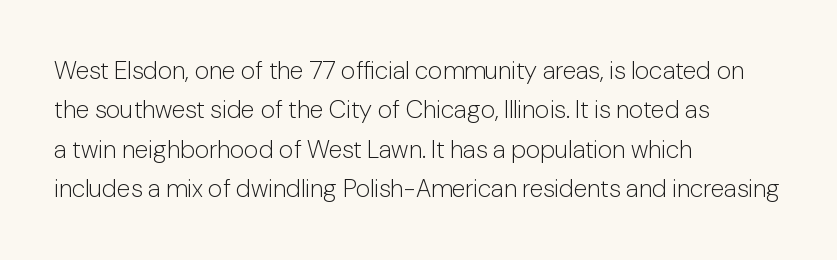
Q: Is the text bold? A: No.
Q: Is the text italic (slanted)? A: No, it is upright.
Q: Is the text underlined? A: No.
Q: How is the paragraph aligned? A: Left-aligned.
Q: Is the spacing between letters normal or unusually wide? A: Normal.
Q: Is the spacing between lines tight, normal or loose? A: Normal.
